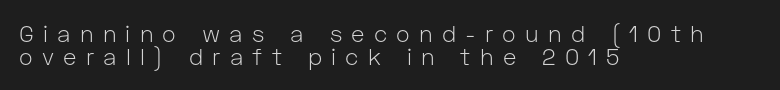
Q: Is the text bold? A: No.
Q: Is the text italic (slanted)? A: No, it is upright.
Q: Is the text underlined? A: No.
Q: How is the paragraph aligned? A: Left-aligned.
Q: Is the spacing between letters normal or unusually wide? A: Unusually wide.
Q: Is the spacing between lines tight, normal or loose? A: Tight.
